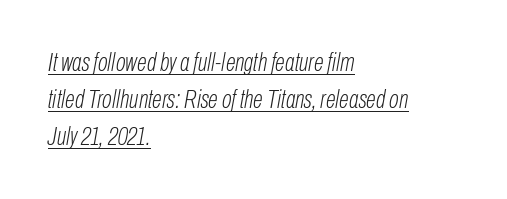
Q: Is the text bold? A: No.
Q: Is the text italic (slanted)? A: Yes, it leans right by about 10 degrees.
Q: Is the text underlined? A: Yes.
Q: How is the paragraph aligned? A: Left-aligned.
Q: Is the spacing between letters normal or unusually wide? A: Normal.
Q: Is the spacing between lines tight, normal or loose? A: Normal.
